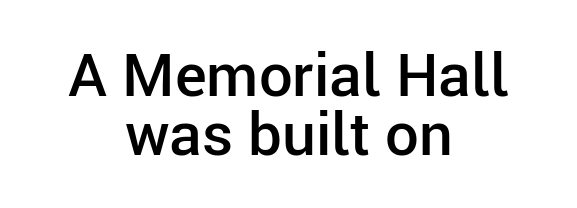
{"serif": "no", "italic": "no", "bold": "semi", "weight": "semibold", "width": "normal", "stroke_contrast": "low", "x_height": "medium", "monospaced": "no", "underline": "no", "align": "center", "line_spacing": "tight", "line_spacing_ratio": 0.98, "letter_spacing": "normal", "letter_spacing_em": 0.0, "glyph_px": 60}
